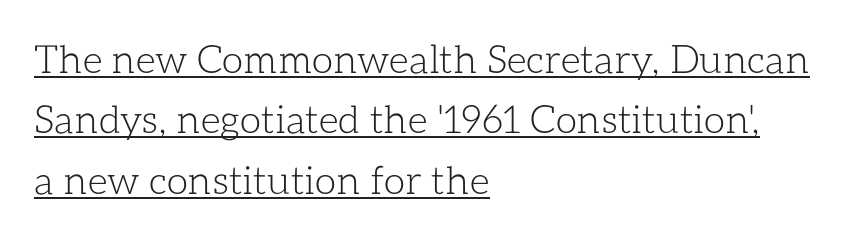
{"italic": "no", "bold": "no", "weight": "light", "width": "normal", "stroke_contrast": "low", "x_height": "medium", "monospaced": "no", "underline": "yes", "align": "left", "line_spacing": "normal", "line_spacing_ratio": 1.55, "letter_spacing": "normal", "letter_spacing_em": 0.0, "glyph_px": 39}
